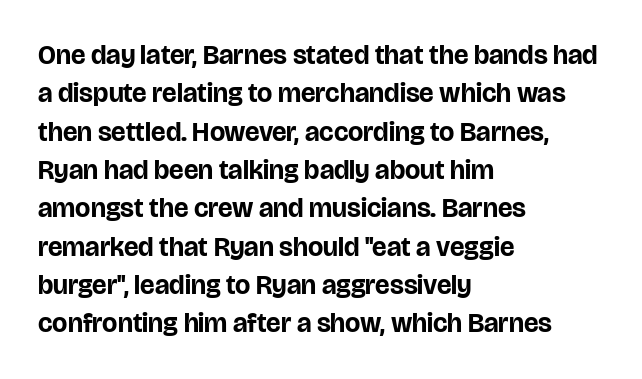
The image shows 27 px bold type, upright; set left-aligned, normal line spacing (1.42x), normal letter spacing, not underlined.
